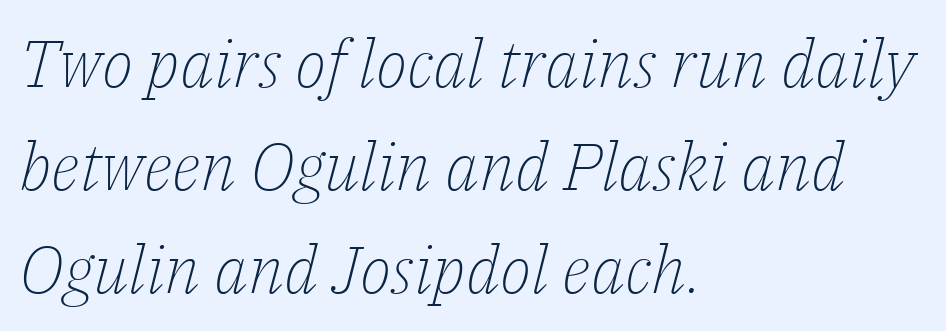
{"serif": "yes", "italic": "yes", "lean": "right", "slant_degrees": 14, "bold": "no", "weight": "light", "width": "normal", "stroke_contrast": "low", "x_height": "medium", "monospaced": "no", "underline": "no", "align": "left", "line_spacing": "normal", "line_spacing_ratio": 1.56, "letter_spacing": "normal", "letter_spacing_em": 0.0, "glyph_px": 66}
